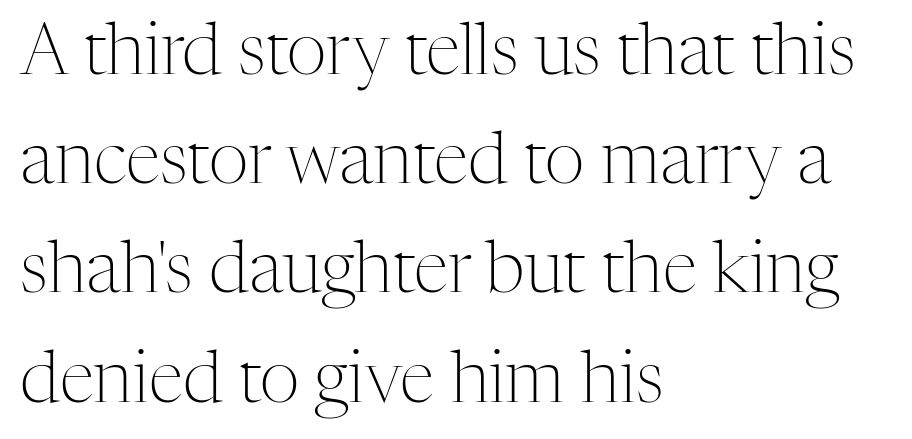
The image shows 70 px light serif type, upright; set left-aligned, normal line spacing (1.56x), normal letter spacing, not underlined; medium stroke contrast and a medium x-height.
